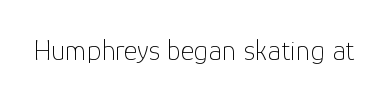
The image shows 29 px thin sans-serif type, upright; set normal letter spacing, not underlined; low stroke contrast and a medium x-height.
